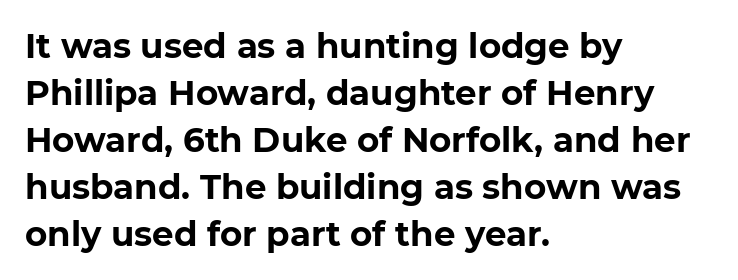
{"serif": "no", "bold": "yes", "weight": "bold", "width": "normal", "stroke_contrast": "low", "x_height": "medium", "monospaced": "no", "underline": "no", "align": "left", "line_spacing": "normal", "line_spacing_ratio": 1.38, "letter_spacing": "normal", "letter_spacing_em": 0.0, "glyph_px": 34}
